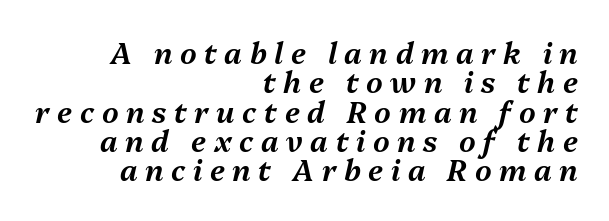
Q: Is the text italic (slanted)? A: Yes, it leans right by about 13 degrees.
Q: Is the text underlined? A: No.
Q: How is the paragraph aligned? A: Right-aligned.
Q: Is the spacing between letters normal or unusually wide? A: Unusually wide.
Q: Is the spacing between lines tight, normal or loose? A: Tight.
Q: Width (condensed, normal, or wide)? A: Normal.
Q: Stroke contrast? A: Medium.
Q: x-height? A: Medium.
Q: Monospaced? A: No.
